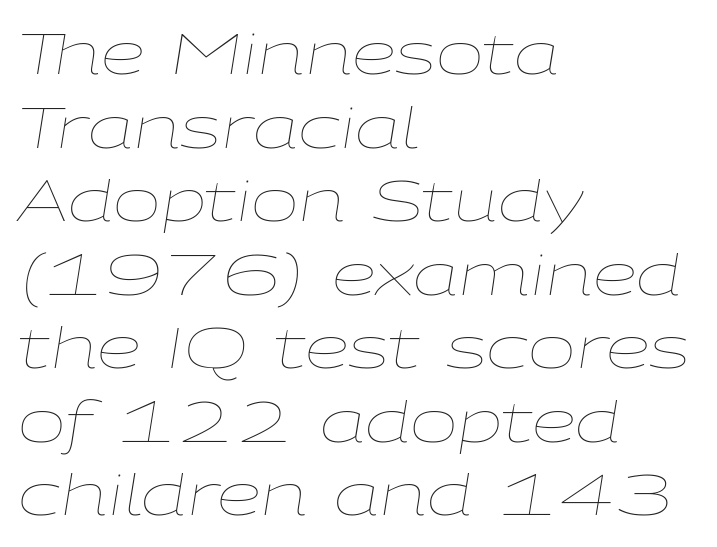
Q: Is the text bold? A: No.
Q: Is the text italic (slanted)? A: Yes, it leans right by about 9 degrees.
Q: Is the text underlined? A: No.
Q: How is the paragraph aligned? A: Left-aligned.
Q: Is the spacing between letters normal or unusually wide? A: Normal.
Q: Is the spacing between lines tight, normal or loose? A: Normal.
Q: Width (condensed, normal, or wide)? A: Wide.
Q: Stroke contrast? A: Low.
Q: x-height? A: Medium.
Q: Monospaced? A: No.
